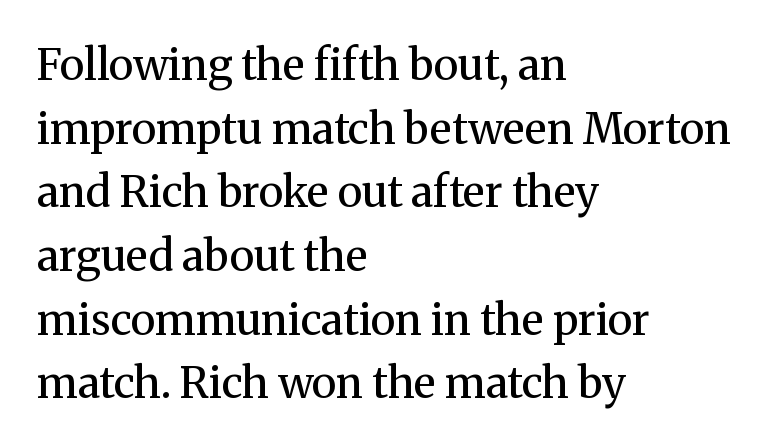
The image shows 43 px regular-weight serif type, upright; set left-aligned, normal line spacing (1.48x), normal letter spacing, not underlined; medium stroke contrast and a medium x-height.
